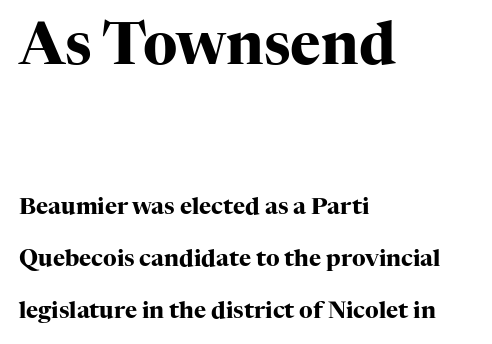
Whoever set this chose breathing room over compactness in the vertical rhythm. The characters look thick and weighty, a clear bold. The rendering shows small feet on the letterforms — a serif design. Line starts are locked; line ends wander. Underline: absent.
